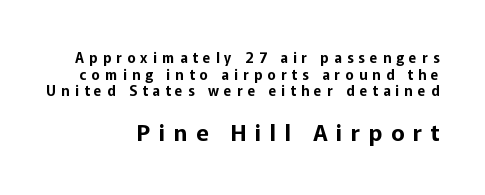
{"italic": "no", "underline": "no", "align": "right", "line_spacing_ratio": 1.19, "letter_spacing": "wide", "letter_spacing_em": 0.37, "larger_block": "second", "size_ratio": 1.64, "glyph_px": 23}
